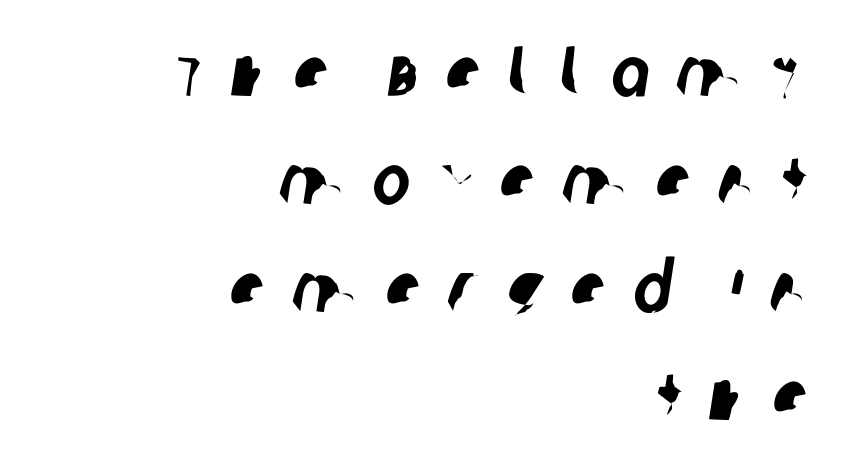
{"serif": "no", "width": "condensed", "stroke_contrast": "low", "x_height": "large", "monospaced": "no", "underline": "no", "align": "right", "line_spacing": "normal", "line_spacing_ratio": 1.52, "letter_spacing": "wide", "letter_spacing_em": 0.38, "glyph_px": 71}
